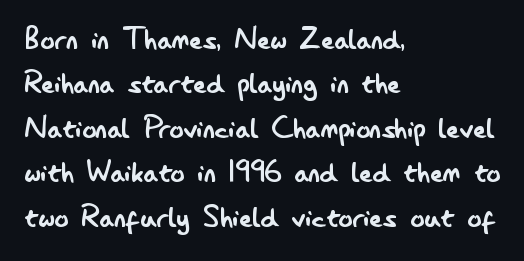
The image shows 35 px regular-weight, condensed sans-serif type, upright; set left-aligned, normal line spacing (1.27x), normal letter spacing, not underlined; low stroke contrast and a small x-height.
